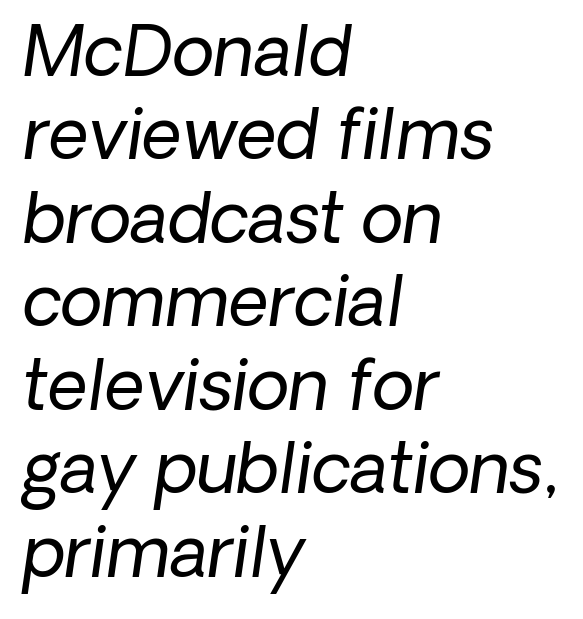
The image shows 69 px regular-weight sans-serif type; set left-aligned, line spacing 1.21x, normal letter spacing, not underlined; low stroke contrast and a medium x-height.
